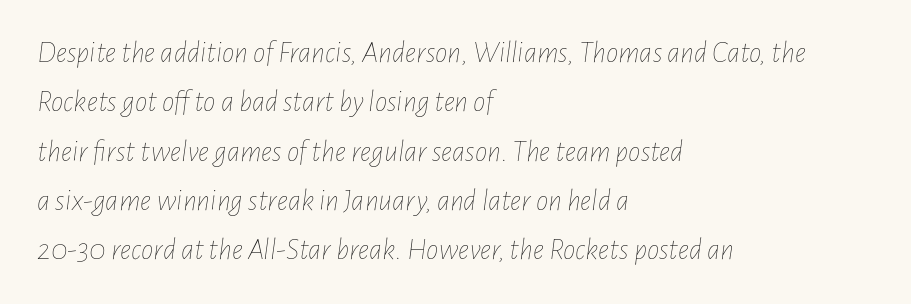
Q: Is the text bold? A: No.
Q: Is the text italic (slanted)? A: Yes, it leans right by about 7 degrees.
Q: Is the text underlined? A: No.
Q: How is the paragraph aligned? A: Left-aligned.
Q: Is the spacing between letters normal or unusually wide? A: Normal.
Q: Is the spacing between lines tight, normal or loose? A: Normal.
Q: Width (condensed, normal, or wide)? A: Condensed.
Q: Stroke contrast? A: Low.
Q: x-height? A: Medium.
Q: Monospaced? A: No.
